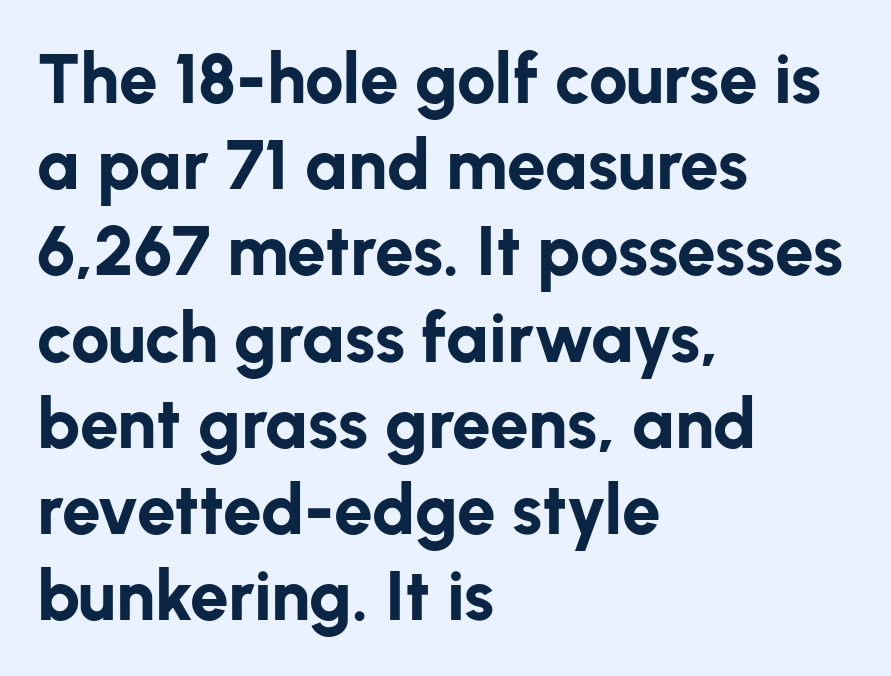
{"serif": "no", "italic": "no", "bold": "yes", "weight": "bold", "width": "normal", "stroke_contrast": "low", "x_height": "medium", "monospaced": "no", "underline": "no", "align": "left", "line_spacing": "normal", "line_spacing_ratio": 1.25, "letter_spacing": "normal", "letter_spacing_em": 0.0, "glyph_px": 69}
